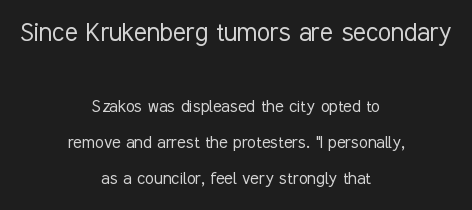
Serifs: no, the terminals of the letterforms are clean. The rendering positions every line midway between the sides. Bigger letters appear in the top chunk; the bottom chunk is reduced. Underlining? Definitely not there. The weight would be labelled regular, book, light, or lighter still. Do the letters lean? They stand straight.
